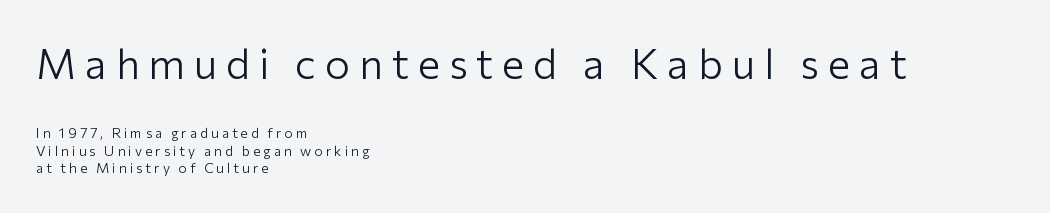
The image shows 42 px light sans-serif type, upright; set left-aligned, normal line spacing (1.27x), unusually wide letter spacing (+0.21 em), not underlined; the first (top) block is 3.0x larger; low stroke contrast and a medium x-height.
